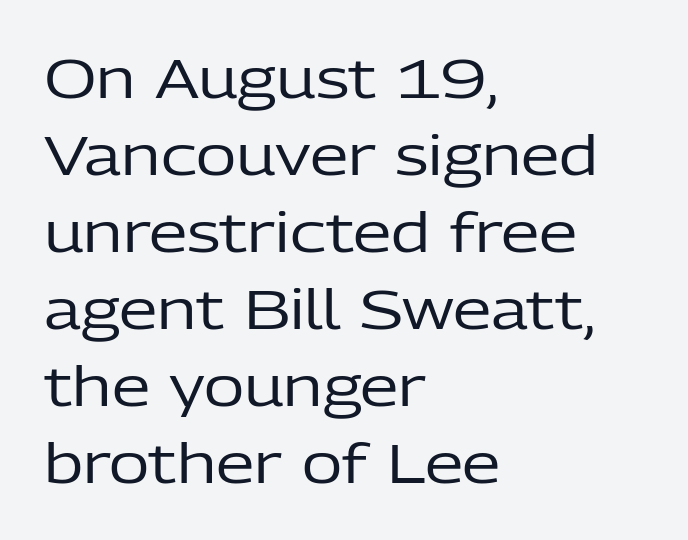
Q: Is the text bold? A: No.
Q: Is the text italic (slanted)? A: No, it is upright.
Q: Is the typeface a serif or a sans-serif typeface? A: Sans-serif.
Q: Is the text underlined? A: No.
Q: How is the paragraph aligned? A: Left-aligned.
Q: Is the spacing between letters normal or unusually wide? A: Normal.
Q: Is the spacing between lines tight, normal or loose? A: Normal.
Q: Width (condensed, normal, or wide)? A: Normal.
Q: Stroke contrast? A: Low.
Q: x-height? A: Medium.
Q: Monospaced? A: No.
